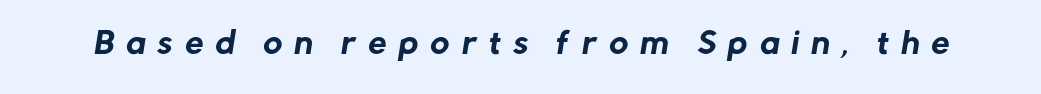
Q: Is the typeface a serif or a sans-serif typeface? A: Sans-serif.
Q: Is the text underlined? A: No.
Q: Is the spacing between letters normal or unusually wide? A: Unusually wide.
Q: Width (condensed, normal, or wide)? A: Normal.
Q: Stroke contrast? A: Low.
Q: x-height? A: Medium.
Q: Monospaced? A: No.
